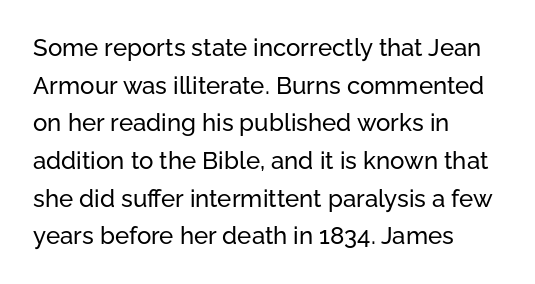
Q: Is the text italic (slanted)? A: No, it is upright.
Q: Is the text underlined? A: No.
Q: How is the paragraph aligned? A: Left-aligned.
Q: Is the spacing between letters normal or unusually wide? A: Normal.
Q: Is the spacing between lines tight, normal or loose? A: Normal.
